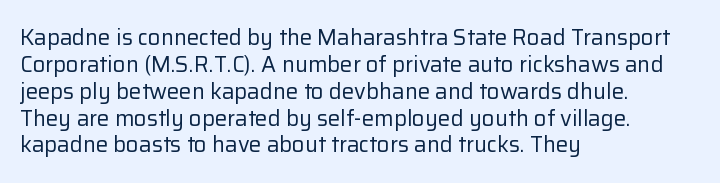
{"italic": "no", "bold": "no", "underline": "no", "align": "left", "line_spacing_ratio": 1.22, "letter_spacing": "normal", "letter_spacing_em": 0.0, "glyph_px": 22}
